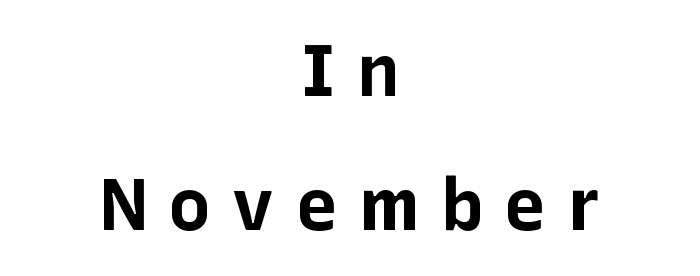
The line texture is sparse and dotted thanks to wide tracking. Every stem runs plumb, perpendicular to the baseline. Beneath every word, the page is bare. I'd describe the lettering as bold — thick and assertive. Short and long lines alike share a common midpoint.
